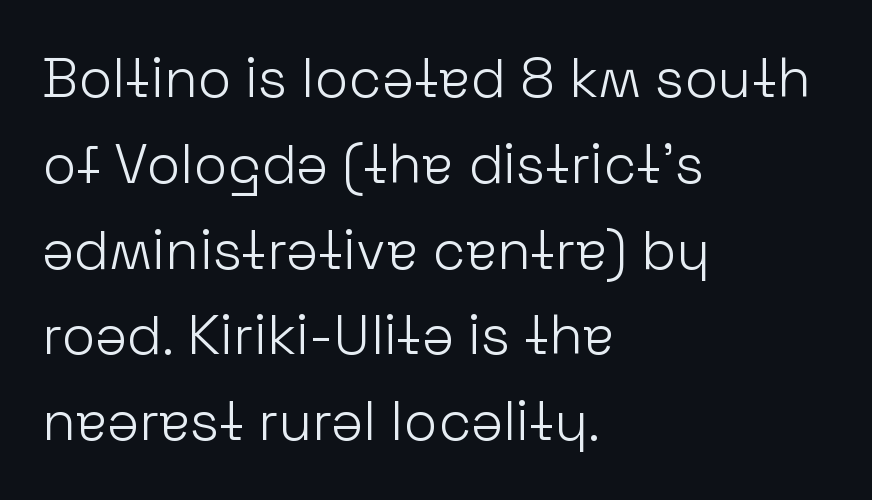
Q: Is the text bold? A: No.
Q: Is the text italic (slanted)? A: No, it is upright.
Q: Is the typeface a serif or a sans-serif typeface? A: Sans-serif.
Q: Is the text underlined? A: No.
Q: How is the paragraph aligned? A: Left-aligned.
Q: Is the spacing between letters normal or unusually wide? A: Normal.
Q: Is the spacing between lines tight, normal or loose? A: Normal.
Q: Width (condensed, normal, or wide)? A: Normal.
Q: Stroke contrast? A: Low.
Q: x-height? A: Medium.
Q: Monospaced? A: No.
